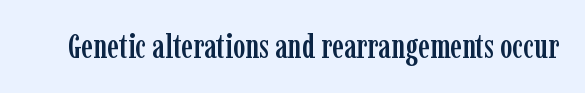
The lettering stays uniformly vertical, giving the passage a roman look. To sum up the face: it has serifs. A clean baseline with only descenders dipping below it. Proportional: the letters do not fall into vertical columns.
